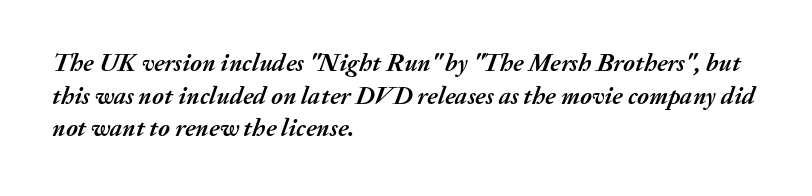
Q: Is the text bold? A: Yes.
Q: Is the text italic (slanted)? A: Yes, it leans right by about 20 degrees.
Q: Is the text underlined? A: No.
Q: How is the paragraph aligned? A: Left-aligned.
Q: Is the spacing between letters normal or unusually wide? A: Normal.
Q: Is the spacing between lines tight, normal or loose? A: Normal.
